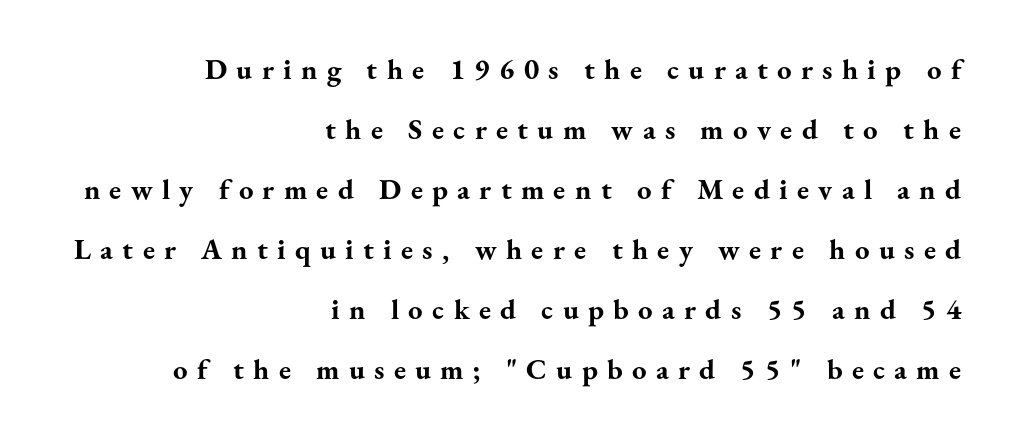
{"serif": "yes", "italic": "no", "bold": "yes", "weight": "bold", "width": "normal", "stroke_contrast": "medium", "x_height": "small", "monospaced": "no", "underline": "no", "align": "right", "line_spacing": "loose", "line_spacing_ratio": 2.07, "letter_spacing": "wide", "letter_spacing_em": 0.32, "glyph_px": 29}
